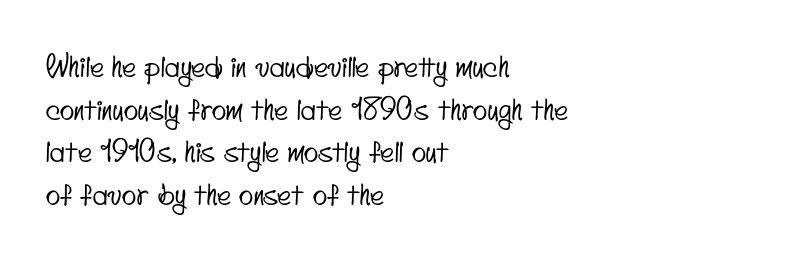
{"serif": "no", "width": "condensed", "stroke_contrast": "low", "x_height": "small", "monospaced": "no", "underline": "no", "align": "left", "line_spacing": "normal", "line_spacing_ratio": 1.42, "letter_spacing": "normal", "letter_spacing_em": 0.0, "glyph_px": 30}
